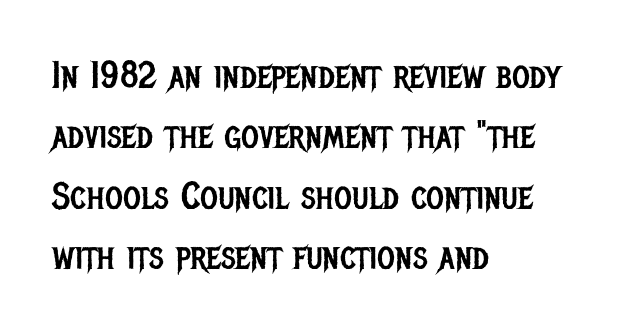
{"serif": "no", "italic": "no", "bold": "no", "weight": "regular", "width": "condensed", "stroke_contrast": "low", "x_height": "large", "monospaced": "no", "underline": "no", "align": "left", "line_spacing": "normal", "line_spacing_ratio": 1.59, "letter_spacing": "normal", "letter_spacing_em": 0.0, "glyph_px": 38}
